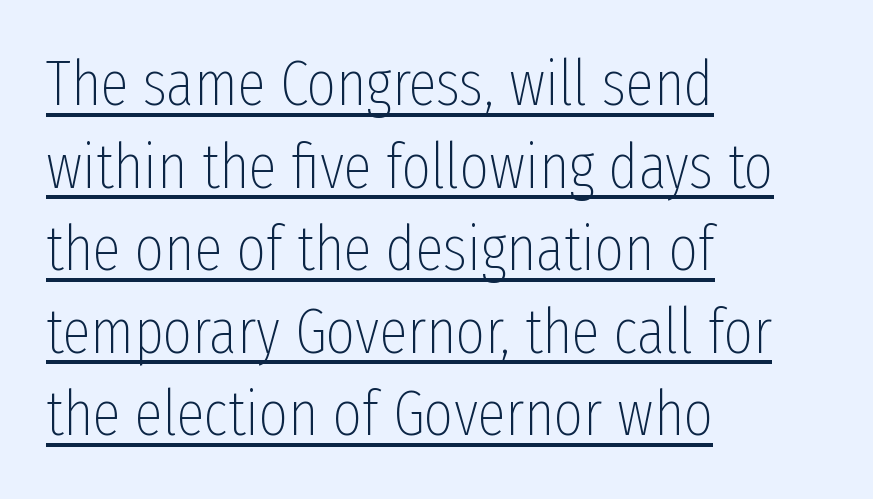
Underlining? Definitely there. The weight tops out at a normal text grade. Line spacing here is normal. Spacing verdict: proportional, widths tailored to each character. No italicization has been applied; the sample stays upright. Visually the block forms a straight wall on the left and a jagged coastline on the right.
